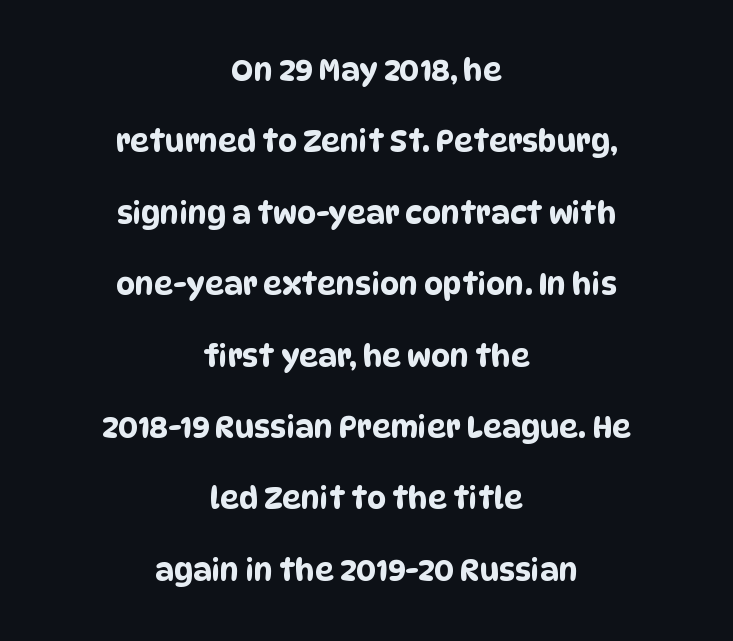
Q: Is the typeface a serif or a sans-serif typeface? A: Sans-serif.
Q: Is the text underlined? A: No.
Q: How is the paragraph aligned? A: Centered.
Q: Is the spacing between letters normal or unusually wide? A: Normal.
Q: Is the spacing between lines tight, normal or loose? A: Loose.
Q: Width (condensed, normal, or wide)? A: Condensed.
Q: Stroke contrast? A: Low.
Q: x-height? A: Large.
Q: Monospaced? A: No.
